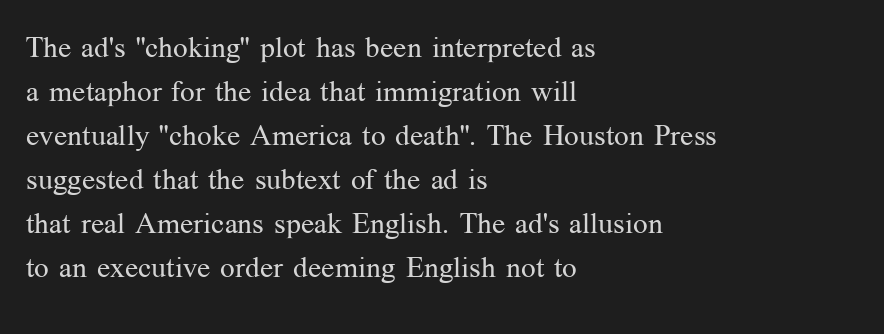
The image shows 29 px regular-weight serif type, upright; set left-aligned, normal line spacing (1.52x), normal letter spacing, not underlined; medium stroke contrast and a medium x-height.
